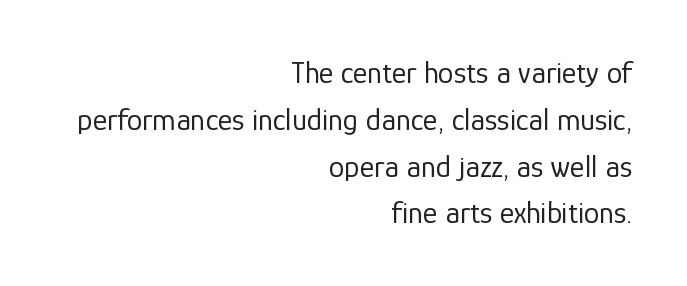
Is the stroke heavy? The answer is a plain regular-or-lighter. The passage is arranged like a letterhead date or caption credit — flush right. The letterforms sit shoulder to shoulder at normal distance. The passage shown is typed in a proportional face where columns would drift. Vertically, the passage feels balanced, rows spaced as you'd expect.
